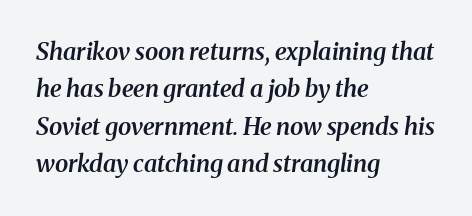
The image shows 24 px text type, italic (leaning right); set left-aligned, normal line spacing (1.56x), normal letter spacing, not underlined.
